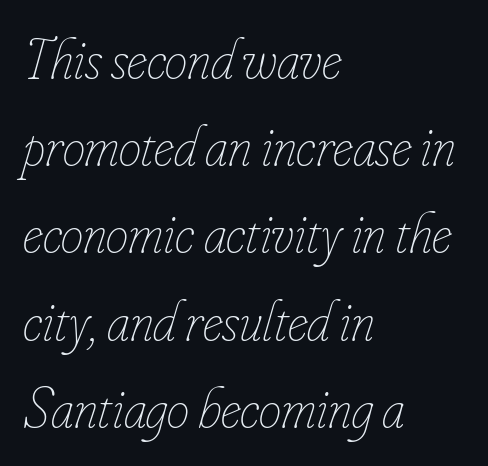
The image shows 57 px thin, condensed type, italic (leaning right); set left-aligned, normal line spacing (1.53x), normal letter spacing, not underlined; low stroke contrast and a small x-height.
